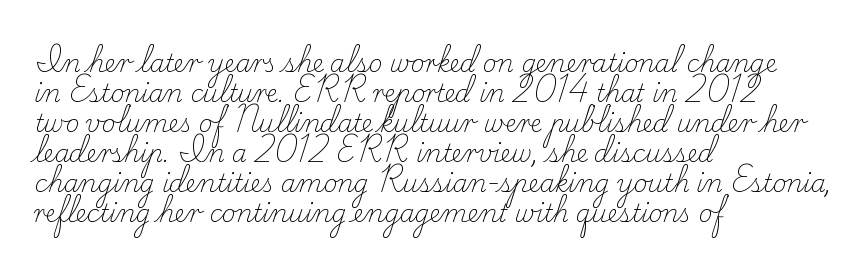
Q: Is the text bold? A: No.
Q: Is the text italic (slanted)? A: Yes.
Q: Is the text underlined? A: No.
Q: How is the paragraph aligned? A: Left-aligned.
Q: Is the spacing between letters normal or unusually wide? A: Normal.
Q: Is the spacing between lines tight, normal or loose? A: Normal.
